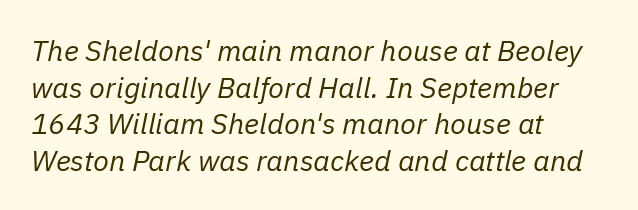
If you drew a ruler down the left edge, every line would touch it. Posture: slanted. A quiet, ordinary-to-light weight characterises the typeface. Is the letter spacing exaggerated? No — it looks like the ordinary default. The space directly below the letters is spotless.
